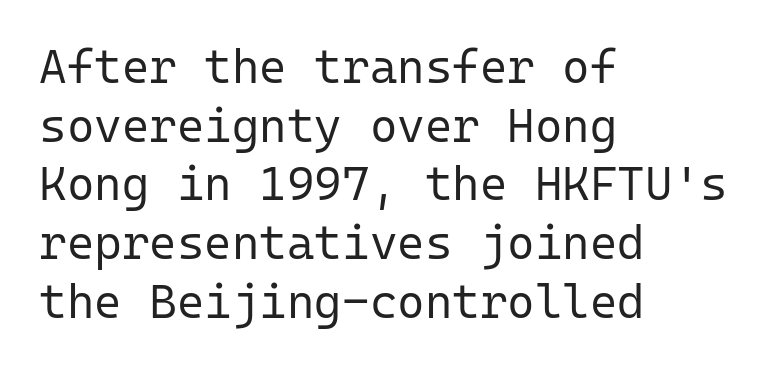
Clear beneath every line of the passage. Spacing verdict: monospaced, one width for all characters. You can tell it's not italic because the verticals are truly vertical. Left-aligned paragraph, ragged on the right.
